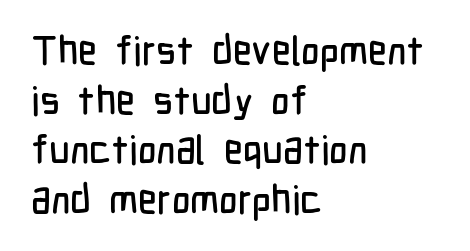
{"serif": "no", "italic": "no", "width": "condensed", "stroke_contrast": "low", "x_height": "medium", "monospaced": "no", "underline": "no", "align": "left", "line_spacing_ratio": 1.24, "letter_spacing": "normal", "letter_spacing_em": 0.0, "glyph_px": 40}
